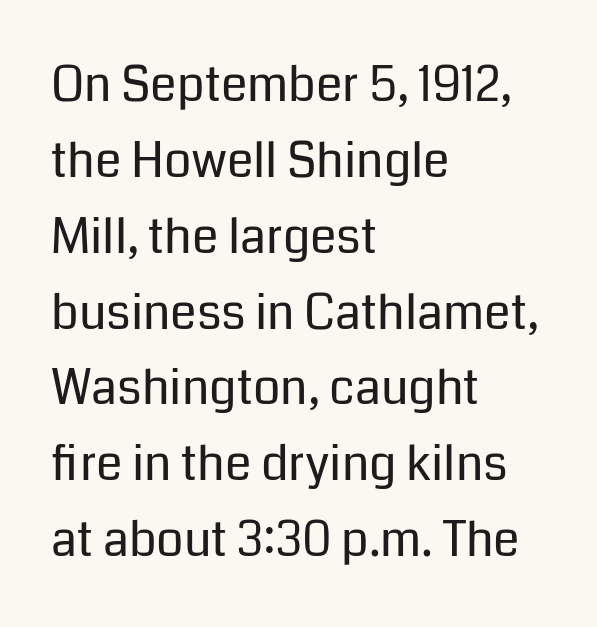
Q: Is the text bold? A: No.
Q: Is the text italic (slanted)? A: No, it is upright.
Q: Is the typeface a serif or a sans-serif typeface? A: Sans-serif.
Q: Is the text underlined? A: No.
Q: How is the paragraph aligned? A: Left-aligned.
Q: Is the spacing between letters normal or unusually wide? A: Normal.
Q: Is the spacing between lines tight, normal or loose? A: Normal.
Q: Width (condensed, normal, or wide)? A: Normal.
Q: Stroke contrast? A: Low.
Q: x-height? A: Medium.
Q: Monospaced? A: No.
